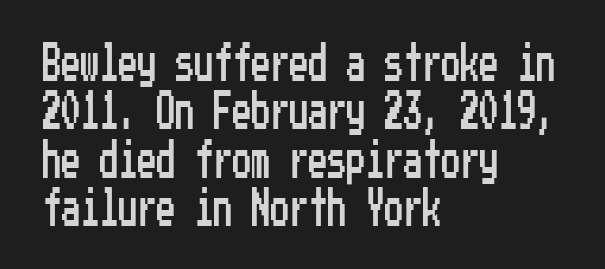
Q: Is the text italic (slanted)? A: No, it is upright.
Q: Is the typeface a serif or a sans-serif typeface? A: Sans-serif.
Q: Is the text underlined? A: No.
Q: How is the paragraph aligned? A: Left-aligned.
Q: Is the spacing between letters normal or unusually wide? A: Normal.
Q: Is the spacing between lines tight, normal or loose? A: Normal.
Q: Width (condensed, normal, or wide)? A: Condensed.
Q: Stroke contrast? A: Low.
Q: x-height? A: Medium.
